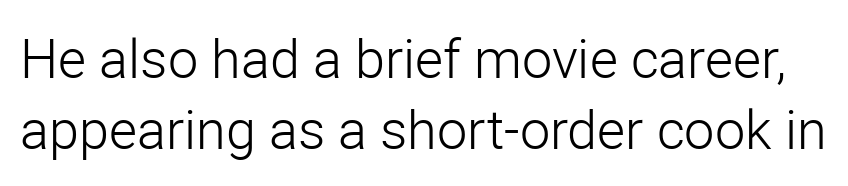
The image shows 54 px light sans-serif type, upright; set normal line spacing (1.32x), normal letter spacing, not underlined; low stroke contrast and a medium x-height.
